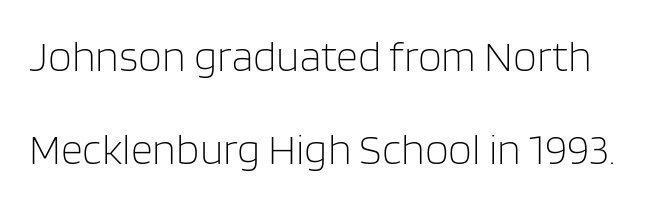
Q: Is the text bold? A: No.
Q: Is the text italic (slanted)? A: No, it is upright.
Q: Is the typeface a serif or a sans-serif typeface? A: Sans-serif.
Q: Is the text underlined? A: No.
Q: Is the spacing between letters normal or unusually wide? A: Normal.
Q: Is the spacing between lines tight, normal or loose? A: Loose.
Q: Width (condensed, normal, or wide)? A: Normal.
Q: Stroke contrast? A: Low.
Q: x-height? A: Large.
Q: Monospaced? A: No.
